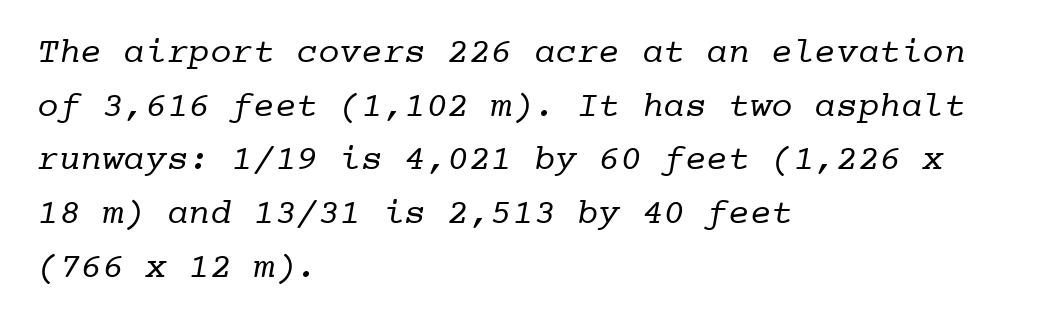
The image shows 36 px regular-weight serif type, monospaced; set left-aligned, normal line spacing (1.49x), normal letter spacing, not underlined; low stroke contrast and a medium x-height.
